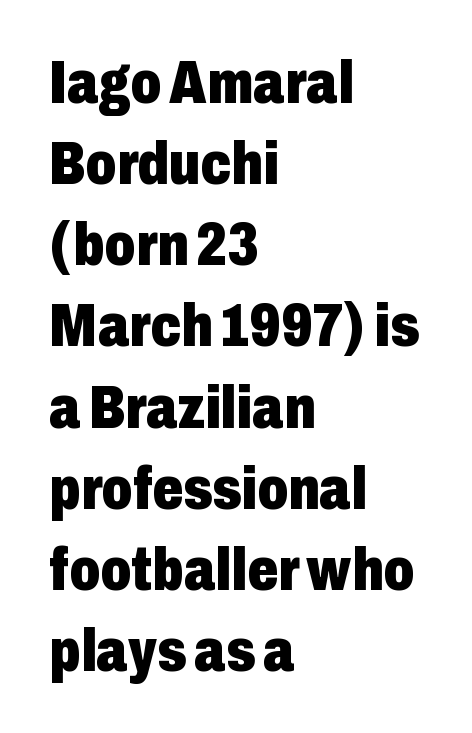
Q: Is the text bold? A: Yes.
Q: Is the text italic (slanted)? A: No, it is upright.
Q: Is the typeface a serif or a sans-serif typeface? A: Sans-serif.
Q: Is the text underlined? A: No.
Q: How is the paragraph aligned? A: Left-aligned.
Q: Is the spacing between letters normal or unusually wide? A: Normal.
Q: Is the spacing between lines tight, normal or loose? A: Normal.
Q: Width (condensed, normal, or wide)? A: Condensed.
Q: Stroke contrast? A: Low.
Q: x-height? A: Medium.
Q: Monospaced? A: No.
